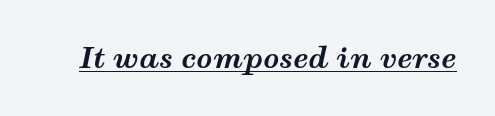
The image shows 28 px bold, wide type, italic (leaning right); set normal letter spacing, underlined; medium stroke contrast and a medium x-height.
